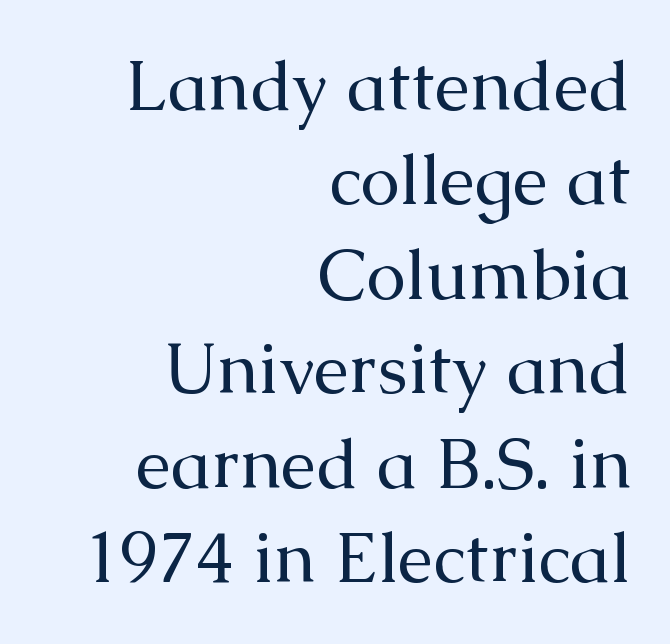
{"serif": "yes", "italic": "no", "bold": "no", "weight": "regular", "width": "normal", "stroke_contrast": "medium", "x_height": "medium", "monospaced": "no", "underline": "no", "align": "right", "line_spacing": "normal", "line_spacing_ratio": 1.33, "letter_spacing": "normal", "letter_spacing_em": 0.0, "glyph_px": 71}
